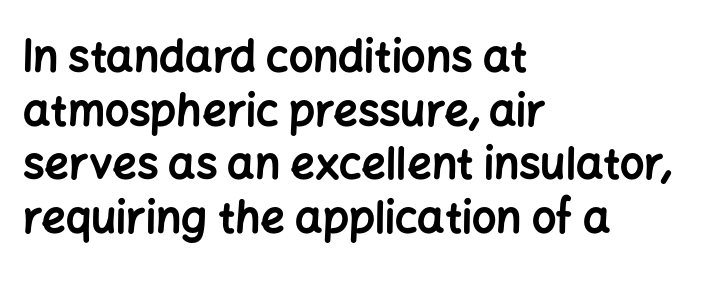
Reading down the column, the eye jumps a familiar distance to each next line. You could call the tracking neutral — neither tight nor loose. Is the block centered? No — it sits flush against the left margin. You can tell from the bare stems that sans-serif type was used. A full-strength bold gives these letters their thick strokes. The rendering uses natural spacing where letterforms have individual widths.
